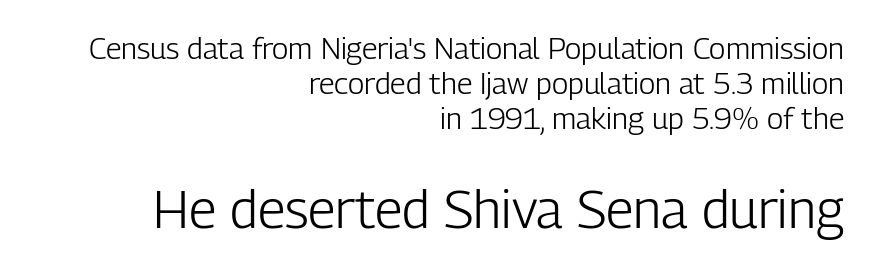
The image shows 53 px light, condensed sans-serif type, upright; set right-aligned, line spacing 1.16x, normal letter spacing, not underlined; the second (bottom) block is 1.77x larger; low stroke contrast and a medium x-height.
